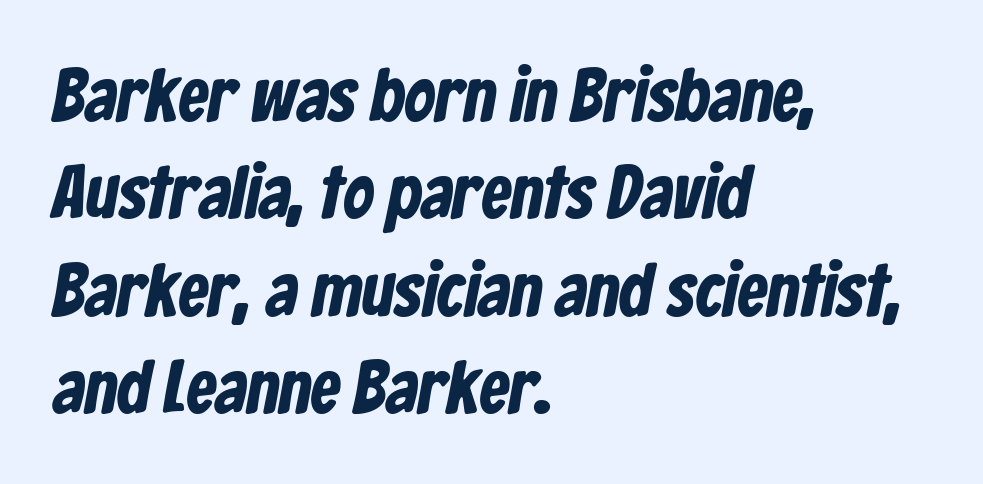
Short note: letters normally spaced. Looks like regular typesetting: each glyph gets only the width it needs. Layout note: lines flush left. Evenly set lines give the paragraph a standard silhouette. Anything drawn beneath the words? Only blank space.
